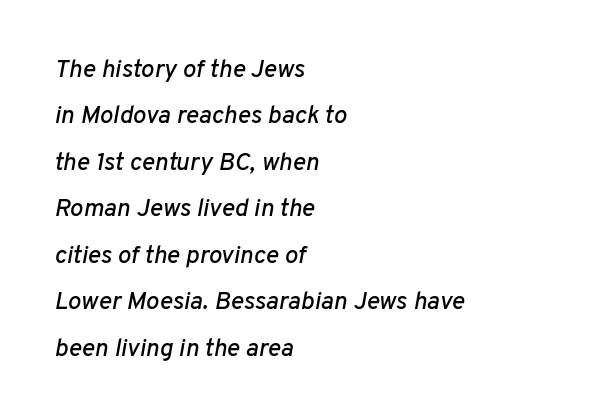
The image shows 25 px text type, italic (leaning right); set left-aligned, line spacing 1.86x, normal letter spacing, not underlined.
